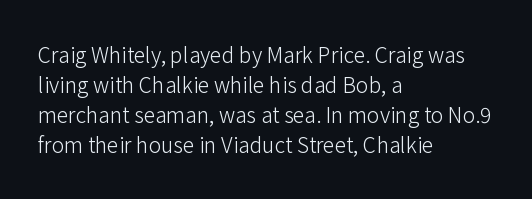
Q: Is the text bold? A: No.
Q: Is the text italic (slanted)? A: No, it is upright.
Q: Is the text underlined? A: No.
Q: How is the paragraph aligned? A: Left-aligned.
Q: Is the spacing between letters normal or unusually wide? A: Normal.
Q: Is the spacing between lines tight, normal or loose? A: Normal.
